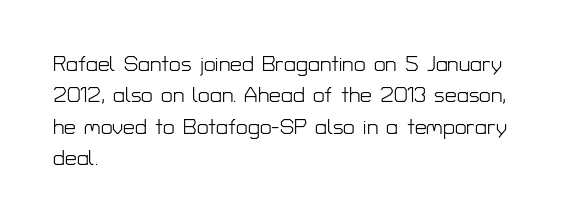
Ordinary non-slanted type is in use. Honestly, the row spacing looks completely unremarkable. These lines keep a tight, regular rhythm from letter to letter. These lines stack with their left ends in a neat column.
